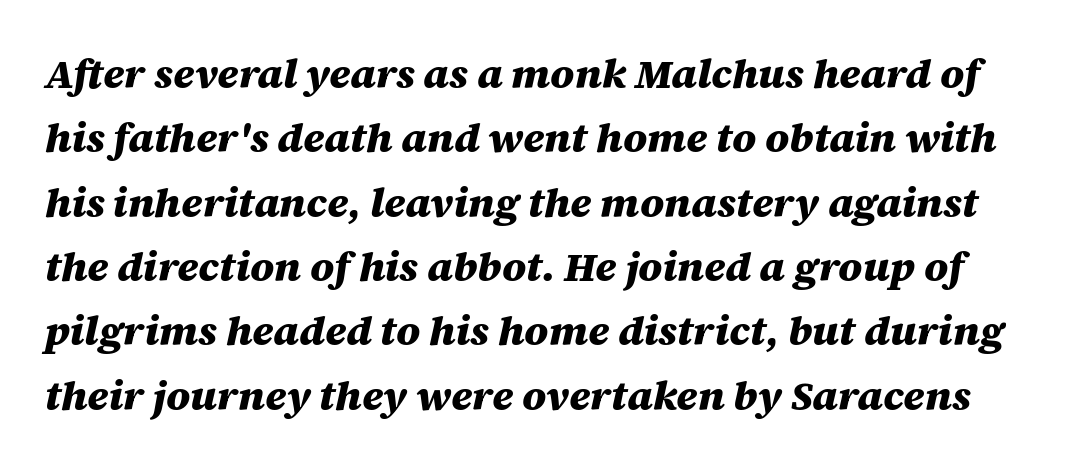
Letter spacing: default. The space between consecutive lines is moderate. Summary of weight: heavy, a full bold. Style check: oblique. Proportional: the letters do not fall into vertical columns.
